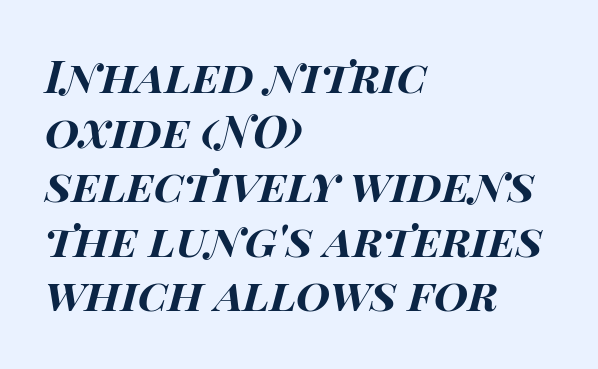
The image shows 44 px bold, wide type, italic (leaning right); set left-aligned, line spacing 1.24x, normal letter spacing, not underlined; high stroke contrast and a large x-height.
